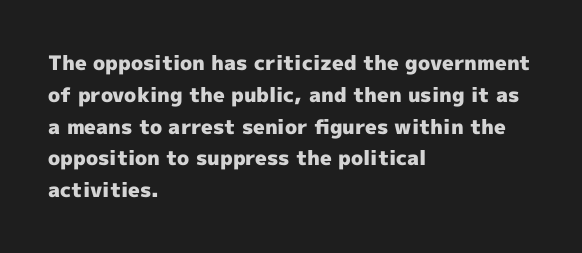
{"italic": "no", "bold": "yes", "underline": "no", "align": "left", "line_spacing": "normal", "line_spacing_ratio": 1.59, "letter_spacing": "normal", "letter_spacing_em": 0.0, "glyph_px": 20}
